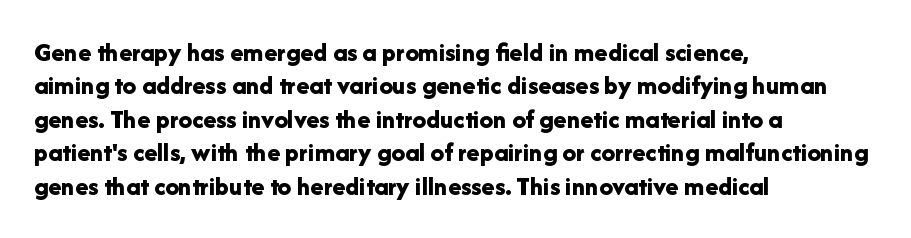
Q: Is the text bold? A: Yes.
Q: Is the text italic (slanted)? A: No, it is upright.
Q: Is the text underlined? A: No.
Q: How is the paragraph aligned? A: Left-aligned.
Q: Is the spacing between letters normal or unusually wide? A: Normal.
